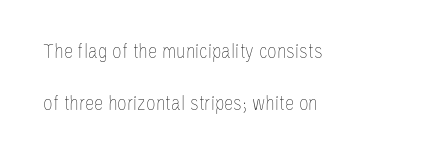
The image shows 21 px text type, upright; set left-aligned, loose line spacing (2.48x), normal letter spacing, not underlined.
